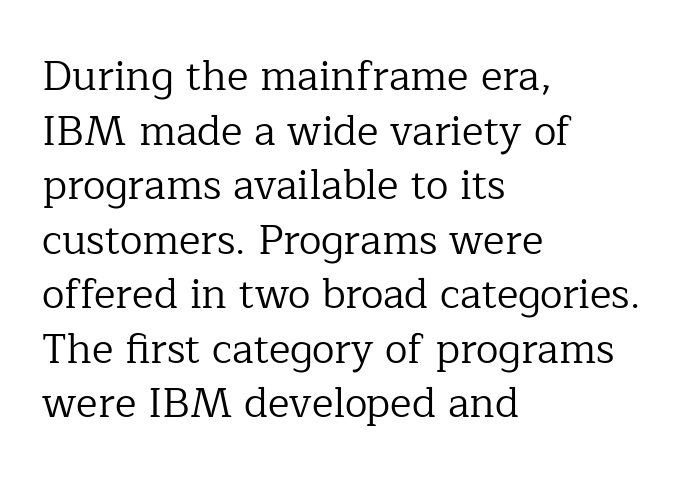
The passage is arranged the way most books set body copy — flush left. No letter is thick-stroked: the sample isn't bold. Look at the bottom of the vertical strokes: they flare into serifs here. The rendering keeps characters at their native spacing.
